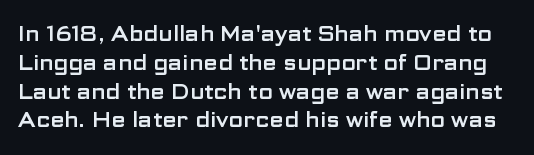
Honestly, the row spacing looks completely unremarkable. Nope, not italic — everything's standing straight. Compared with typical body copy, the letter spacing here is the same. Decoration check: the copy has no underline.
